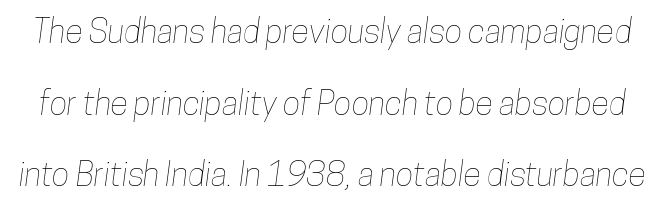
The image shows 33 px condensed type; set loose line spacing (2.17x), normal letter spacing, not underlined; low stroke contrast and a medium x-height.
